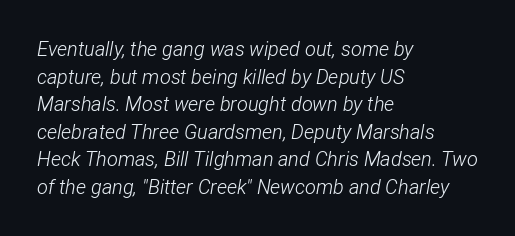
Q: Is the text bold? A: No.
Q: Is the text italic (slanted)? A: Yes, it leans right by about 12 degrees.
Q: Is the text underlined? A: No.
Q: How is the paragraph aligned? A: Left-aligned.
Q: Is the spacing between letters normal or unusually wide? A: Normal.
Q: Is the spacing between lines tight, normal or loose? A: Normal.
